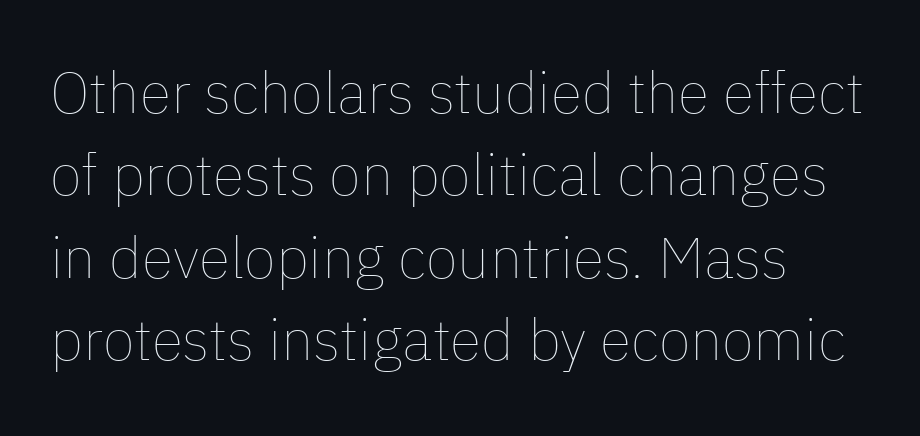
Q: Is the text bold? A: No.
Q: Is the text italic (slanted)? A: No, it is upright.
Q: Is the text underlined? A: No.
Q: How is the paragraph aligned? A: Left-aligned.
Q: Is the spacing between letters normal or unusually wide? A: Normal.
Q: Is the spacing between lines tight, normal or loose? A: Normal.
Q: Width (condensed, normal, or wide)? A: Normal.
Q: Stroke contrast? A: Low.
Q: x-height? A: Medium.
Q: Monospaced? A: No.
